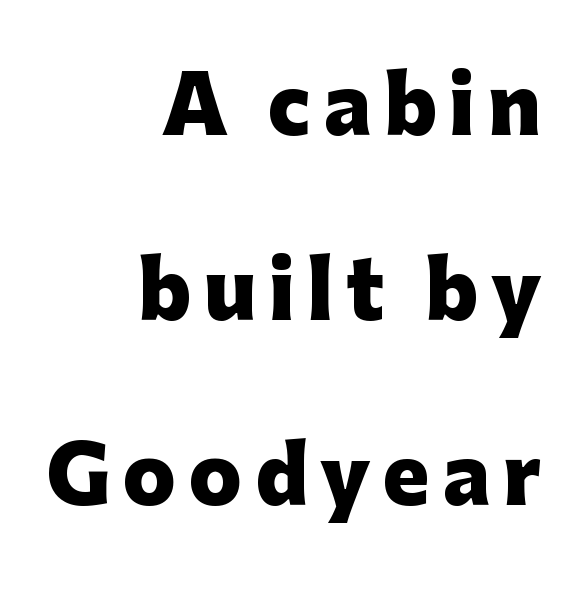
Q: Is the text bold? A: Yes.
Q: Is the text italic (slanted)? A: No, it is upright.
Q: Is the typeface a serif or a sans-serif typeface? A: Sans-serif.
Q: Is the text underlined? A: No.
Q: How is the paragraph aligned? A: Right-aligned.
Q: Is the spacing between lines tight, normal or loose? A: Loose.
Q: Width (condensed, normal, or wide)? A: Normal.
Q: Stroke contrast? A: Low.
Q: x-height? A: Medium.
Q: Monospaced? A: No.
